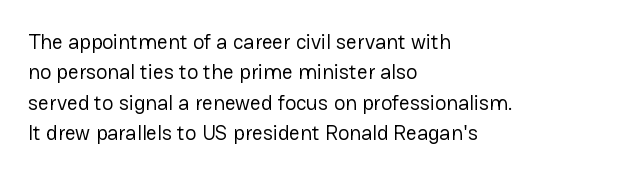
The image shows 21 px text type, upright; set left-aligned, normal line spacing (1.45x), normal letter spacing, not underlined.
